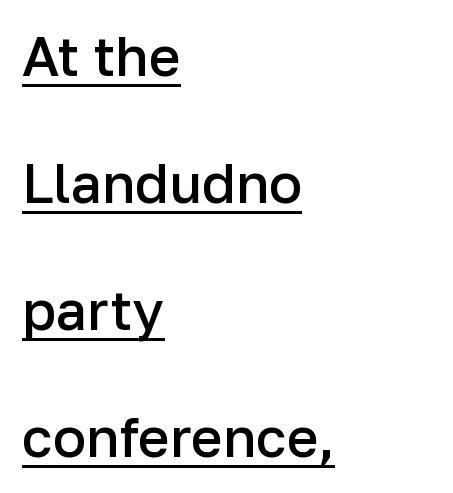
Think of a printed novel: that variable character pitch is what you see here. The lettering holds an erect, upright posture throughout. Bold? Not quite — semibold, heavier than regular but stopping short. Standard letterfit; no display-style spreading of the glyphs. Every word sits above its own underline. Is the block centered? No — it sits flush against the left margin.
